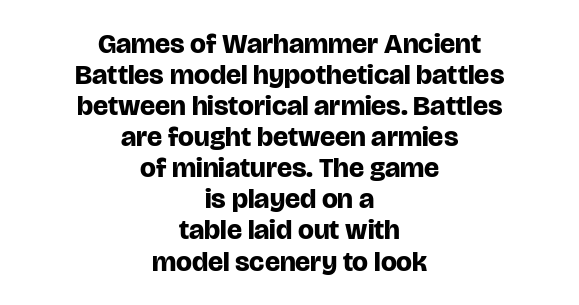
The space beneath each line is pristine and unruled. Alignment: centered. Letter spacing: default. A full-strength bold gives these letters their thick strokes. Note the varied advance widths — an 'i' is clearly narrower than an 'm'.
